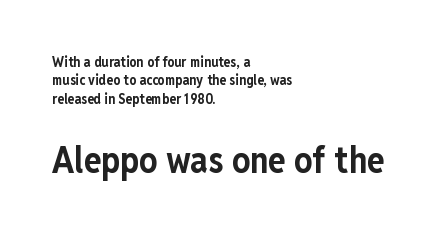
Q: Is the text bold? A: Yes.
Q: Is the text italic (slanted)? A: No, it is upright.
Q: Is the typeface a serif or a sans-serif typeface? A: Sans-serif.
Q: Is the text underlined? A: No.
Q: How is the paragraph aligned? A: Left-aligned.
Q: Is the spacing between letters normal or unusually wide? A: Normal.
Q: Is the spacing between lines tight, normal or loose? A: Normal.
Q: Which block of text is set in a larger size, the first (top) or the second (bottom)? A: The second (bottom) one.
Q: Width (condensed, normal, or wide)? A: Condensed.
Q: Stroke contrast? A: Low.
Q: x-height? A: Medium.
Q: Monospaced? A: No.
